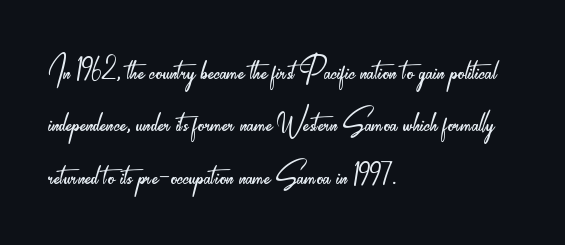
Q: Is the text bold? A: No.
Q: Is the text italic (slanted)? A: Yes.
Q: Is the typeface a serif or a sans-serif typeface? A: Sans-serif.
Q: Is the text underlined? A: No.
Q: How is the paragraph aligned? A: Left-aligned.
Q: Is the spacing between letters normal or unusually wide? A: Normal.
Q: Width (condensed, normal, or wide)? A: Condensed.
Q: Stroke contrast? A: Low.
Q: x-height? A: Small.
Q: Monospaced? A: No.
